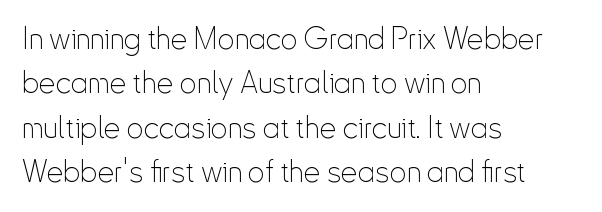
{"serif": "no", "italic": "no", "bold": "no", "weight": "thin", "width": "condensed", "stroke_contrast": "low", "x_height": "small", "monospaced": "no", "underline": "no", "align": "left", "line_spacing": "normal", "line_spacing_ratio": 1.48, "letter_spacing": "normal", "letter_spacing_em": 0.0, "glyph_px": 30}
